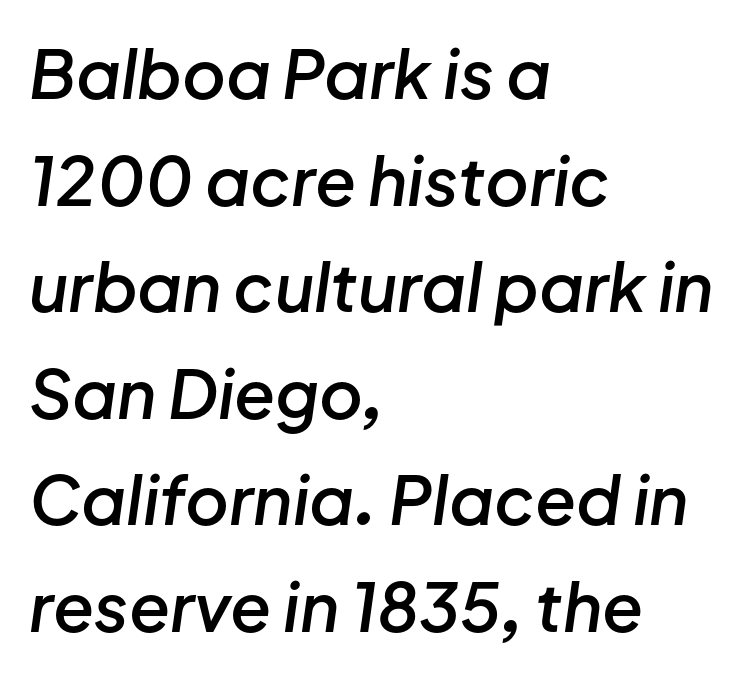
Q: Is the text bold? A: Semi-bold.
Q: Is the text italic (slanted)? A: Yes, it leans right by about 8 degrees.
Q: Is the text underlined? A: No.
Q: How is the paragraph aligned? A: Left-aligned.
Q: Is the spacing between letters normal or unusually wide? A: Normal.
Q: Is the spacing between lines tight, normal or loose? A: Normal.
Q: Width (condensed, normal, or wide)? A: Normal.
Q: Stroke contrast? A: Low.
Q: x-height? A: Medium.
Q: Monospaced? A: No.
